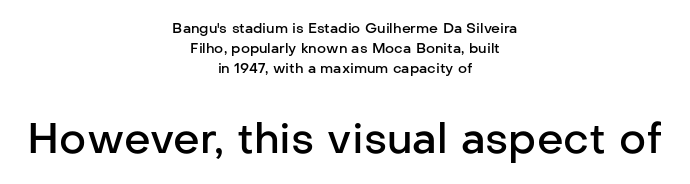
Q: Is the text bold? A: Semi-bold.
Q: Is the text italic (slanted)? A: No, it is upright.
Q: Is the typeface a serif or a sans-serif typeface? A: Sans-serif.
Q: Is the text underlined? A: No.
Q: How is the paragraph aligned? A: Centered.
Q: Is the spacing between letters normal or unusually wide? A: Normal.
Q: Is the spacing between lines tight, normal or loose? A: Normal.
Q: Which block of text is set in a larger size, the first (top) or the second (bottom)? A: The second (bottom) one.
Q: Width (condensed, normal, or wide)? A: Normal.
Q: Stroke contrast? A: Low.
Q: x-height? A: Medium.
Q: Monospaced? A: No.
